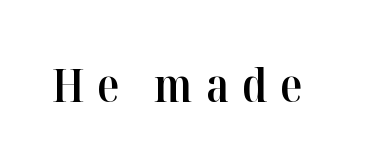
Q: Is the text bold? A: Semi-bold.
Q: Is the text italic (slanted)? A: No, it is upright.
Q: Is the typeface a serif or a sans-serif typeface? A: Serif.
Q: Is the text underlined? A: No.
Q: Is the spacing between letters normal or unusually wide? A: Unusually wide.
Q: Width (condensed, normal, or wide)? A: Normal.
Q: Stroke contrast? A: High.
Q: x-height? A: Medium.
Q: Monospaced? A: No.
